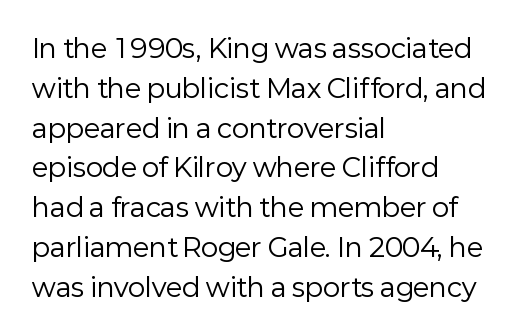
Nobody touched the tracking dial on this one. Line starts are locked; line ends wander. The block of text has a typical density, with ordinary space between rows. The glyphs are unaccompanied by any horizontal stroke below them. Notice how the stems are strictly vertical — no italics here. These glyphs show unthickened strokes, regular width or finer.
